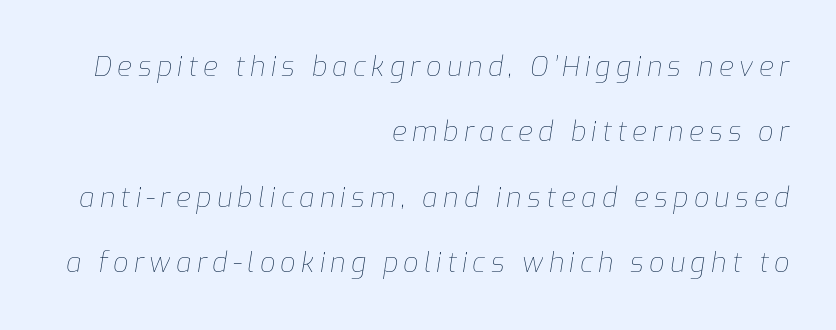
Rule under the text: the space is simply empty. A typesetter would call this heavily tracked-out type. The weight tops out at a normal text grade. Reading down the block, your eye finds every line finishing at a fixed right position.
